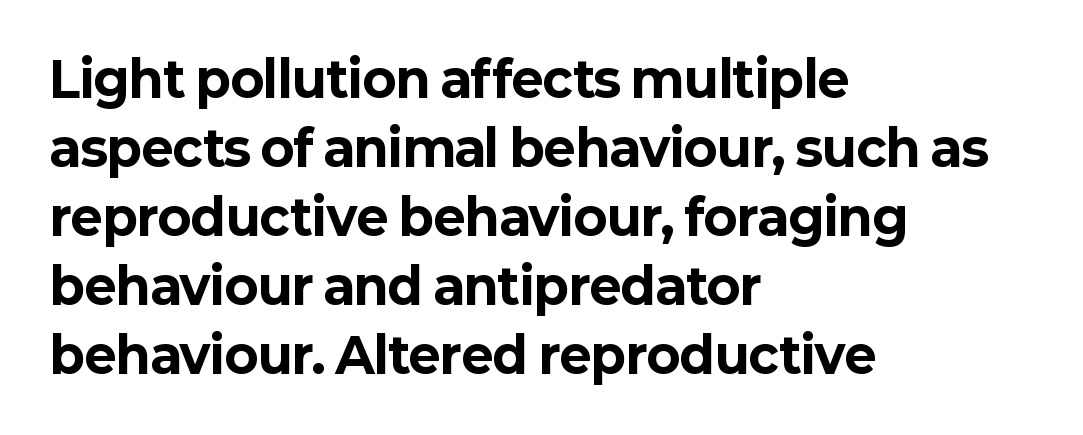
The image shows 49 px bold sans-serif type, upright; set left-aligned, normal line spacing (1.41x), normal letter spacing, not underlined; low stroke contrast and a medium x-height.
